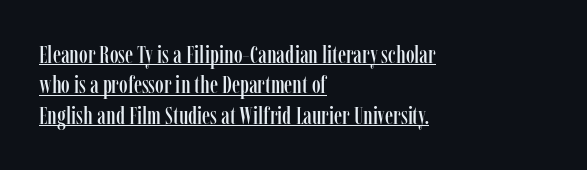
Q: Is the text italic (slanted)? A: No, it is upright.
Q: Is the text underlined? A: Yes.
Q: How is the paragraph aligned? A: Left-aligned.
Q: Is the spacing between letters normal or unusually wide? A: Normal.
